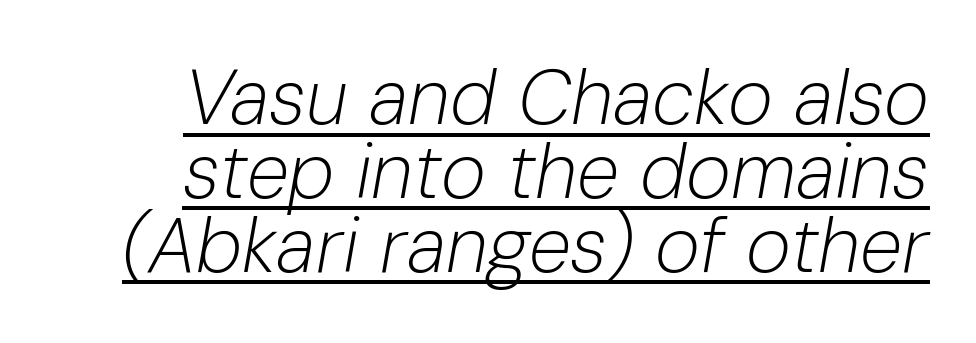
Q: Is the text bold? A: No.
Q: Is the text italic (slanted)? A: Yes, it leans right by about 10 degrees.
Q: Is the text underlined? A: Yes.
Q: How is the paragraph aligned? A: Right-aligned.
Q: Is the spacing between letters normal or unusually wide? A: Normal.
Q: Is the spacing between lines tight, normal or loose? A: Tight.
Q: Width (condensed, normal, or wide)? A: Normal.
Q: Stroke contrast? A: Low.
Q: x-height? A: Medium.
Q: Monospaced? A: No.
